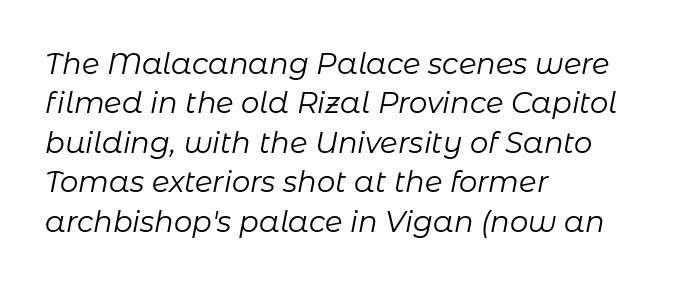
Q: Is the text bold? A: No.
Q: Is the text italic (slanted)? A: Yes, it leans right by about 11 degrees.
Q: Is the text underlined? A: No.
Q: How is the paragraph aligned? A: Left-aligned.
Q: Is the spacing between letters normal or unusually wide? A: Normal.
Q: Is the spacing between lines tight, normal or loose? A: Normal.
Q: Width (condensed, normal, or wide)? A: Normal.
Q: Stroke contrast? A: Low.
Q: x-height? A: Medium.
Q: Monospaced? A: No.
